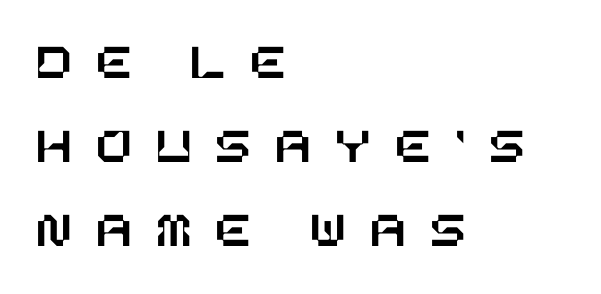
Every row of glyphs begins at an identical x-position on the left. Whoever set this chose a conventional vertical rhythm. Just letters on the line, the space beneath them empty. The tracking reads as deliberately expanded to a designer's eye. If you drew a line through each stem, it would be perfectly vertical.
